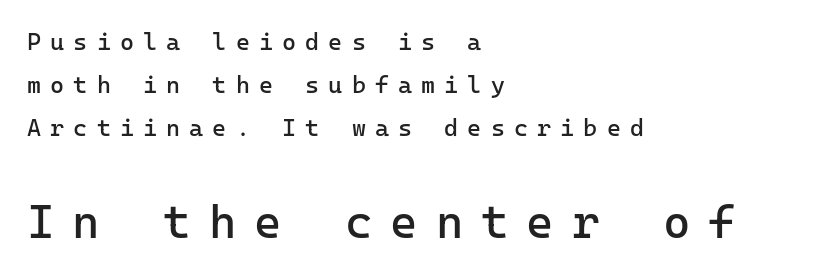
The image shows 47 px regular-weight sans-serif type, upright, monospaced; set left-aligned, line spacing 1.8x, unusually wide letter spacing (+0.38 em), not underlined; the second (bottom) block is 1.96x larger; low stroke contrast and a medium x-height.
